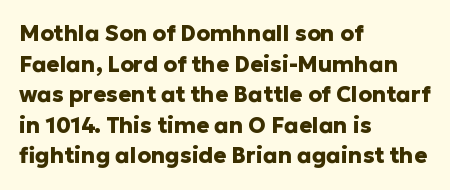
Q: Is the text bold? A: Yes.
Q: Is the text italic (slanted)? A: No, it is upright.
Q: Is the text underlined? A: No.
Q: How is the paragraph aligned? A: Left-aligned.
Q: Is the spacing between letters normal or unusually wide? A: Normal.
Q: Is the spacing between lines tight, normal or loose? A: Normal.
